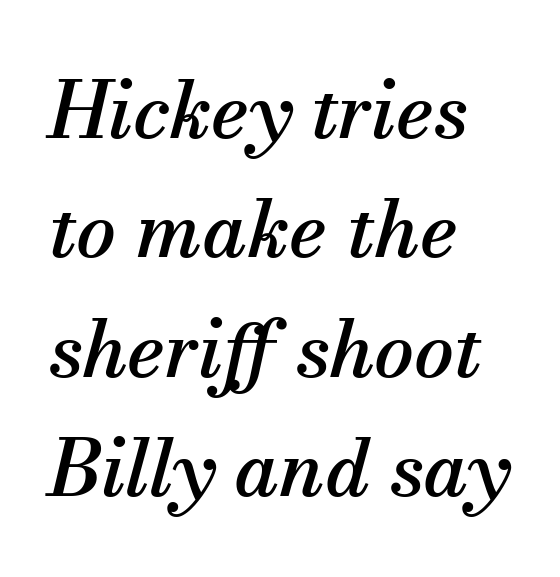
I'd call this a serif setting — the letters wear small feet. Style check: oblique. Which margin do the lines hug? The left one — the right edge is uneven. Quick note: underline off.
